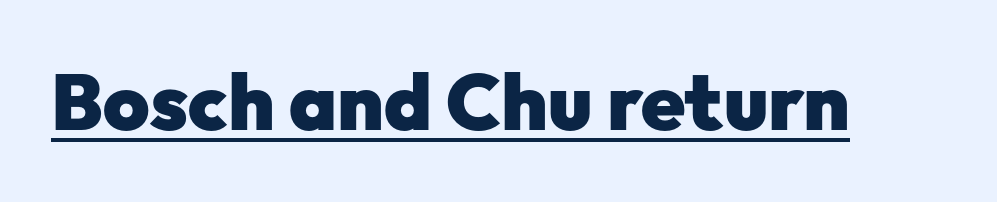
Q: Is the text bold? A: Yes.
Q: Is the text italic (slanted)? A: No, it is upright.
Q: Is the typeface a serif or a sans-serif typeface? A: Sans-serif.
Q: Is the text underlined? A: Yes.
Q: Is the spacing between letters normal or unusually wide? A: Normal.
Q: Width (condensed, normal, or wide)? A: Normal.
Q: Stroke contrast? A: Low.
Q: x-height? A: Medium.
Q: Monospaced? A: No.
